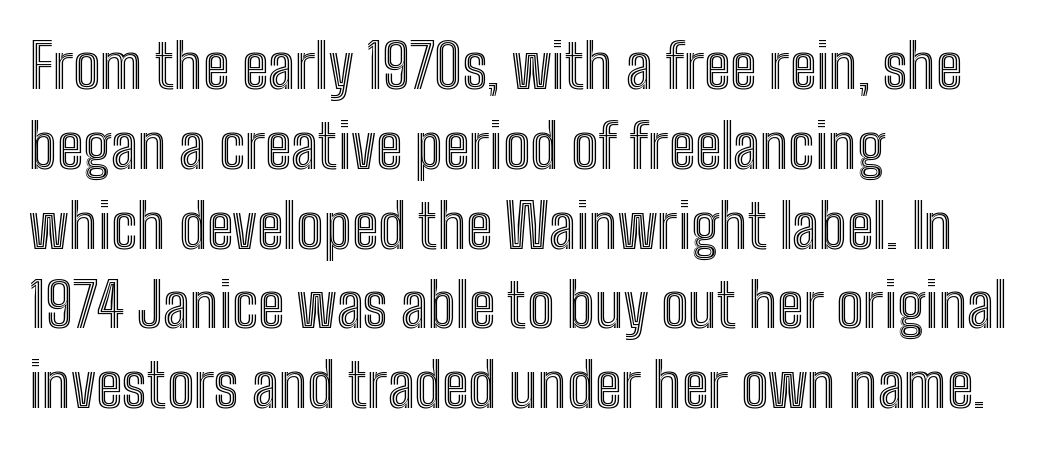
{"italic": "no", "width": "condensed", "x_height": "medium", "monospaced": "no", "underline": "no", "align": "left", "line_spacing": "normal", "line_spacing_ratio": 1.33, "letter_spacing": "normal", "letter_spacing_em": 0.0, "glyph_px": 60}
